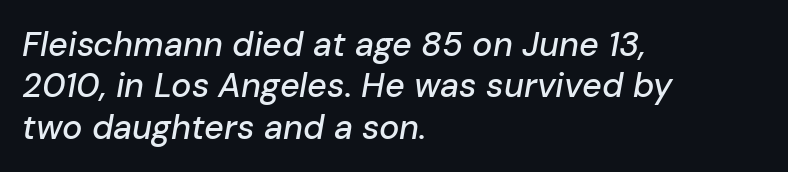
There's an unmistakable incline to the writing here. Inter-character spacing is left at the font's built-in metrics. Check under the words: just untouched page. The rendering anchors every line to the left-hand side. Varying glyph widths throughout — classic text-font behaviour.
